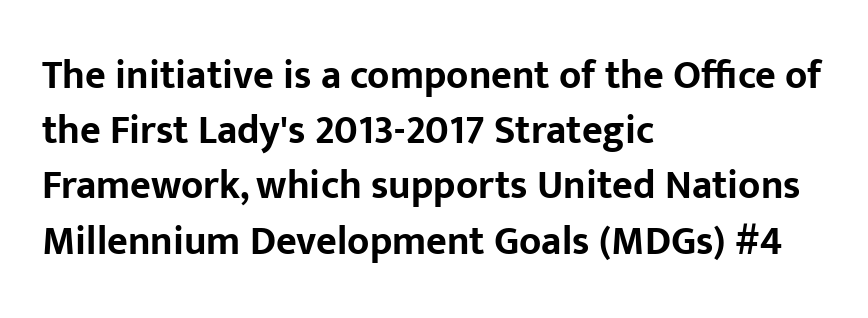
The image shows 40 px bold sans-serif type, upright; set left-aligned, normal line spacing (1.38x), normal letter spacing, not underlined; low stroke contrast and a medium x-height.
